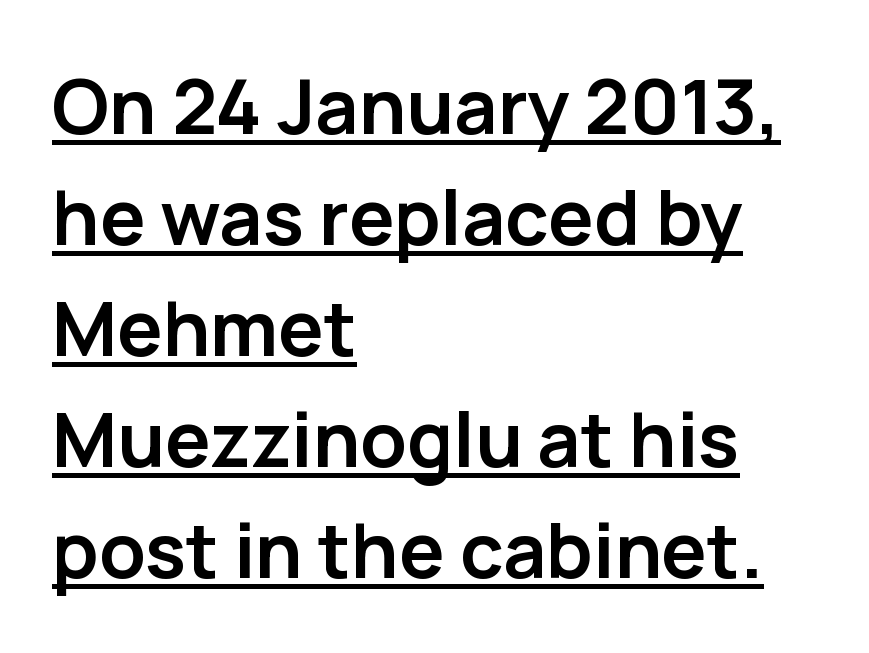
Q: Is the text bold? A: Yes.
Q: Is the text italic (slanted)? A: No, it is upright.
Q: Is the typeface a serif or a sans-serif typeface? A: Sans-serif.
Q: Is the text underlined? A: Yes.
Q: How is the paragraph aligned? A: Left-aligned.
Q: Is the spacing between letters normal or unusually wide? A: Normal.
Q: Is the spacing between lines tight, normal or loose? A: Normal.
Q: Width (condensed, normal, or wide)? A: Normal.
Q: Stroke contrast? A: Low.
Q: x-height? A: Medium.
Q: Monospaced? A: No.
